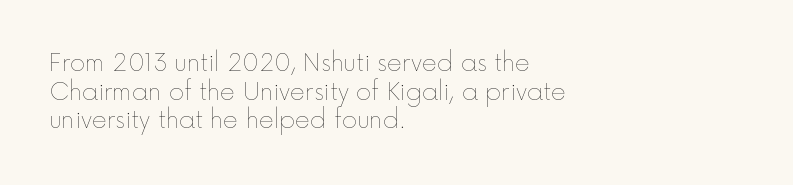
The image shows 23 px text type, upright; set left-aligned, normal line spacing (1.25x), normal letter spacing, not underlined.
